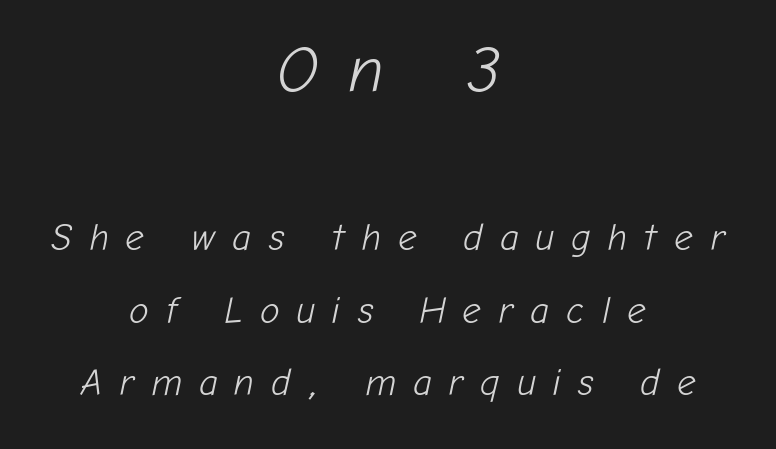
The image shows 65 px light type, italic (leaning right); set centered, loose line spacing (1.96x), unusually wide letter spacing (+0.46 em), not underlined; the first (top) block is 1.76x larger; low stroke contrast and a medium x-height.
